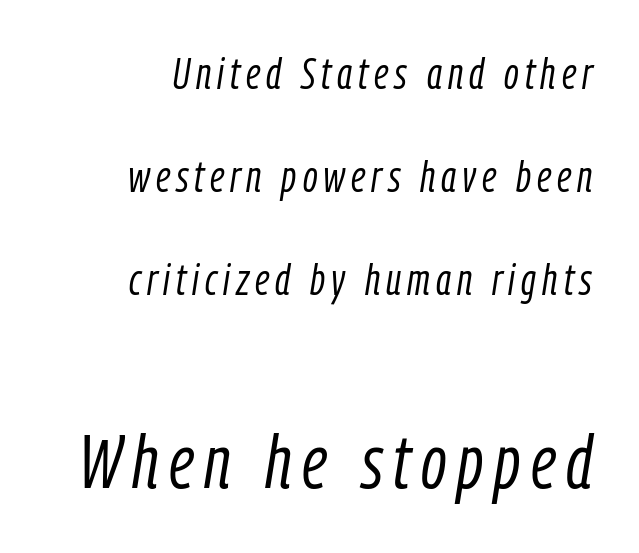
The image shows 75 px light, condensed type, italic (leaning right); set right-aligned, loose line spacing (2.39x), not underlined; the second (bottom) block is 1.74x larger; low stroke contrast and a medium x-height.
